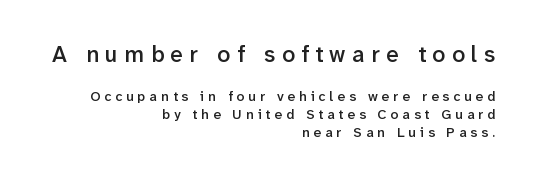
Q: Is the text bold? A: Semi-bold.
Q: Is the text italic (slanted)? A: No, it is upright.
Q: Is the text underlined? A: No.
Q: How is the paragraph aligned? A: Right-aligned.
Q: Is the spacing between letters normal or unusually wide? A: Unusually wide.
Q: Is the spacing between lines tight, normal or loose? A: Normal.
Q: Which block of text is set in a larger size, the first (top) or the second (bottom)? A: The first (top) one.
